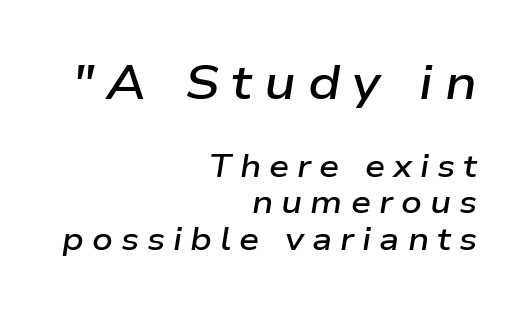
The image shows 48 px semibold, wide type, italic (leaning right); set right-aligned, tight line spacing (1.15x), unusually wide letter spacing (+0.25 em), not underlined; the first (top) block is 1.5x larger; low stroke contrast and a medium x-height.
